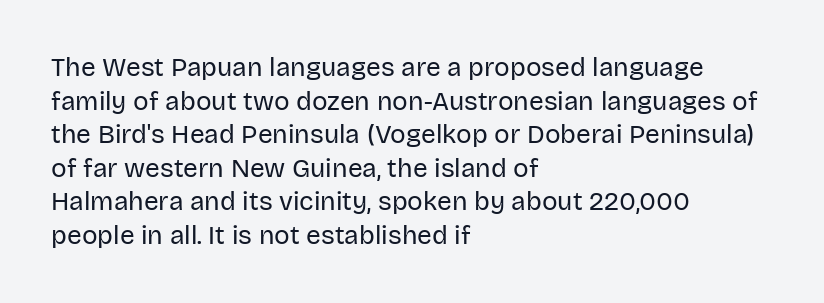
Q: Is the text bold? A: No.
Q: Is the text italic (slanted)? A: No, it is upright.
Q: Is the text underlined? A: No.
Q: How is the paragraph aligned? A: Left-aligned.
Q: Is the spacing between letters normal or unusually wide? A: Normal.
Q: Is the spacing between lines tight, normal or loose? A: Normal.
